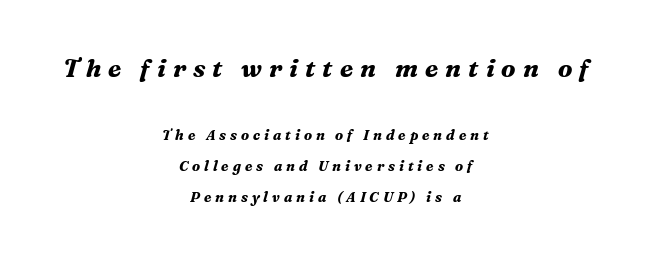
{"italic": "yes", "lean": "right", "slant_degrees": 16, "bold": "yes", "underline": "no", "align": "center", "line_spacing": "loose", "line_spacing_ratio": 2.18, "letter_spacing": "wide", "letter_spacing_em": 0.28, "larger_block": "first", "size_ratio": 1.79, "glyph_px": 25}
